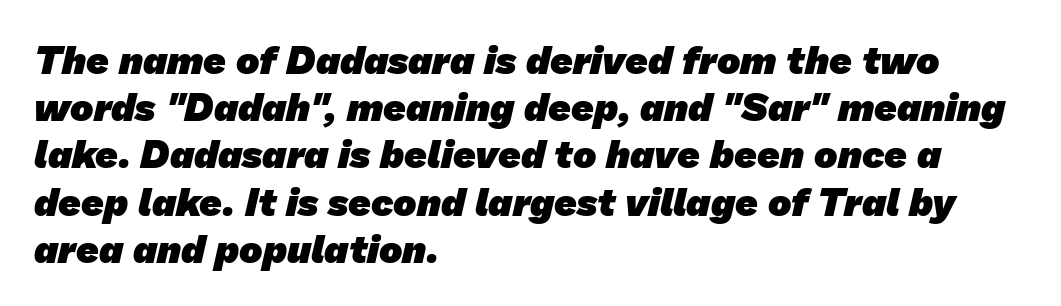
The image shows 39 px heavy sans-serif type; set left-aligned, line spacing 1.21x, normal letter spacing, not underlined; low stroke contrast and a medium x-height.
